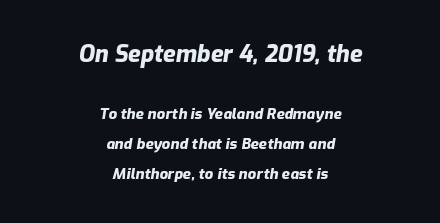
Descenders are the only things crossing below the line. Reading top to bottom, the characters get smaller at the block break. The leading is generous, giving the passage an open texture. Summary of weight: heavy, a full bold. What stands out about the letter spacing? Nothing — it is the standard amount.
